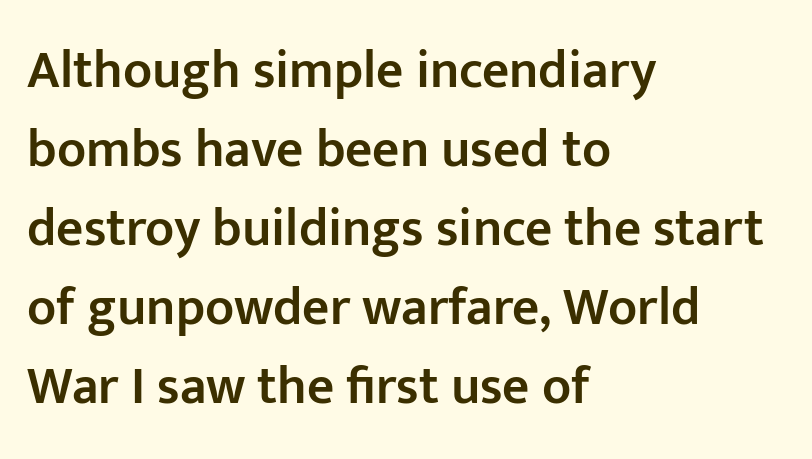
Q: Is the text bold? A: Semi-bold.
Q: Is the text italic (slanted)? A: No, it is upright.
Q: Is the typeface a serif or a sans-serif typeface? A: Sans-serif.
Q: Is the text underlined? A: No.
Q: How is the paragraph aligned? A: Left-aligned.
Q: Is the spacing between letters normal or unusually wide? A: Normal.
Q: Is the spacing between lines tight, normal or loose? A: Normal.
Q: Width (condensed, normal, or wide)? A: Normal.
Q: Stroke contrast? A: Low.
Q: x-height? A: Medium.
Q: Monospaced? A: No.
